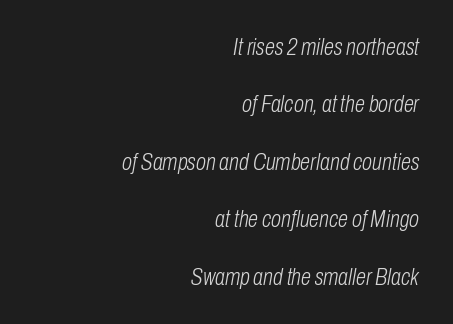
Observe the lean: these are italic letterforms. Glance below the letters and you will spot only blank space. Short note: letters normally spaced. The leading is generous, giving the passage an open texture. Teacher's note: observe the even right margin — that is flush-right alignment.
